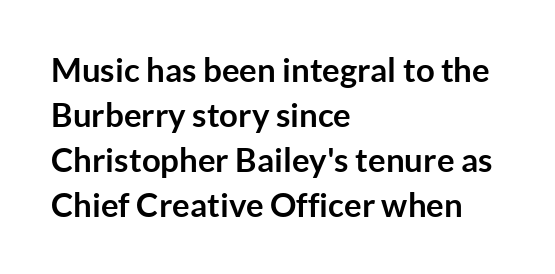
The characters display no serif detailing; their extremities are plain. Characters follow at the spacing the type designer built in. The rag falls on the right side of this text block. A typesetter would mark this as roman, not italic. Emphasis by weight is at full strength: bold.
